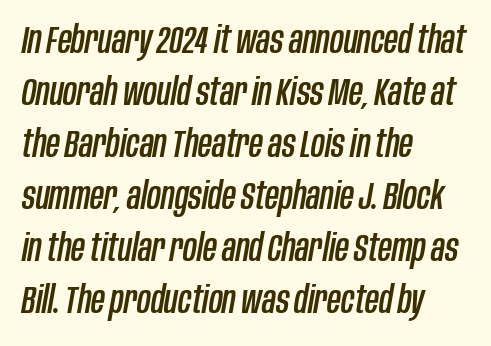
{"italic": "yes", "lean": "right", "slant_degrees": 10, "width": "condensed", "stroke_contrast": "low", "x_height": "large", "monospaced": "no", "underline": "no", "align": "left", "line_spacing": "normal", "line_spacing_ratio": 1.37, "letter_spacing": "normal", "letter_spacing_em": 0.0, "glyph_px": 38}
